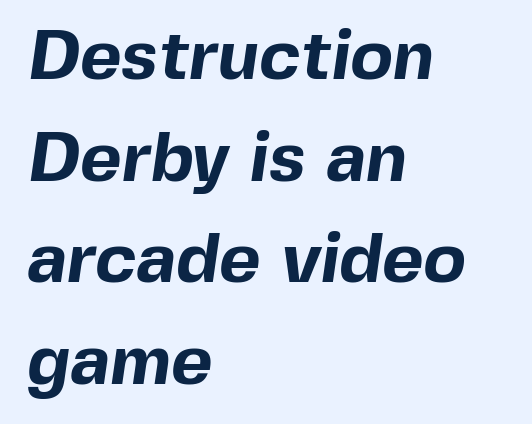
The image shows 71 px bold sans-serif type; set left-aligned, normal line spacing (1.43x), normal letter spacing, not underlined; a medium x-height.
